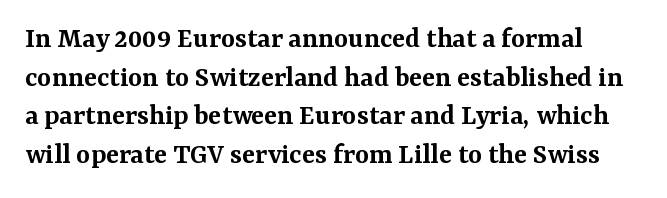
{"serif": "yes", "italic": "no", "bold": "semi", "weight": "semibold", "width": "normal", "stroke_contrast": "medium", "x_height": "medium", "monospaced": "no", "underline": "no", "line_spacing": "normal", "line_spacing_ratio": 1.29, "letter_spacing": "normal", "letter_spacing_em": 0.0, "glyph_px": 30}
